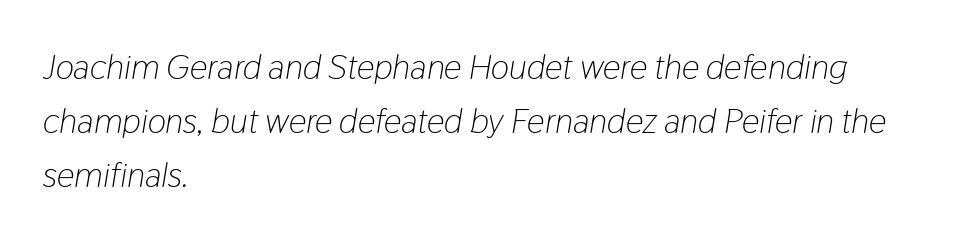
Q: Is the text bold? A: No.
Q: Is the text italic (slanted)? A: Yes, it leans right by about 9 degrees.
Q: Is the text underlined? A: No.
Q: How is the paragraph aligned? A: Left-aligned.
Q: Is the spacing between letters normal or unusually wide? A: Normal.
Q: Is the spacing between lines tight, normal or loose? A: Normal.
Q: Width (condensed, normal, or wide)? A: Condensed.
Q: Stroke contrast? A: Low.
Q: x-height? A: Medium.
Q: Monospaced? A: No.
